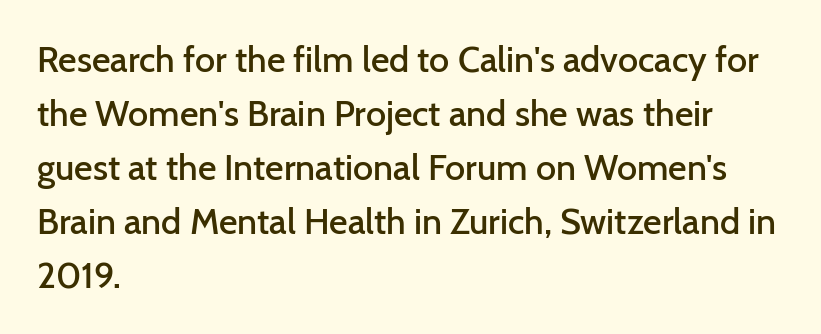
{"serif": "no", "italic": "no", "bold": "semi", "weight": "semibold", "width": "normal", "stroke_contrast": "low", "x_height": "medium", "monospaced": "no", "underline": "no", "align": "left", "line_spacing": "normal", "line_spacing_ratio": 1.5, "letter_spacing": "normal", "letter_spacing_em": 0.0, "glyph_px": 36}
